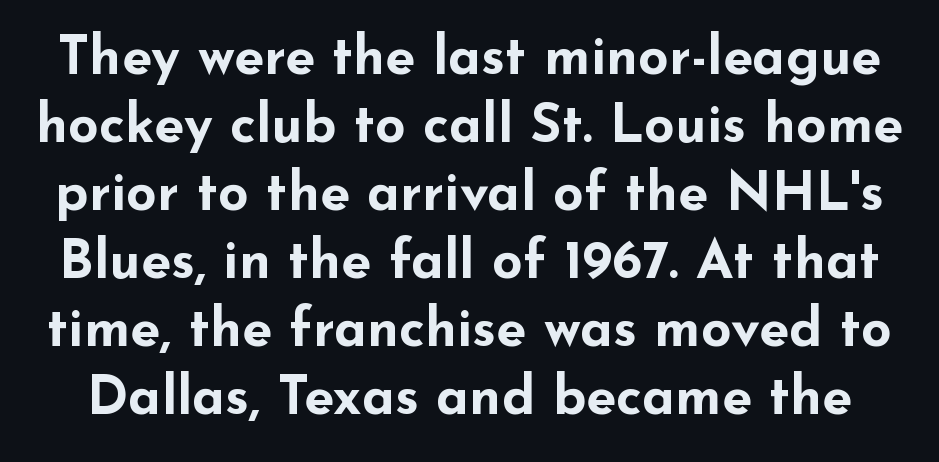
Strong, thick strokes mark this as bold type. Type style note: lacks serifs. Does the lettering tilt? It doesn't — this is upright. Quick note: interline space is typical.
